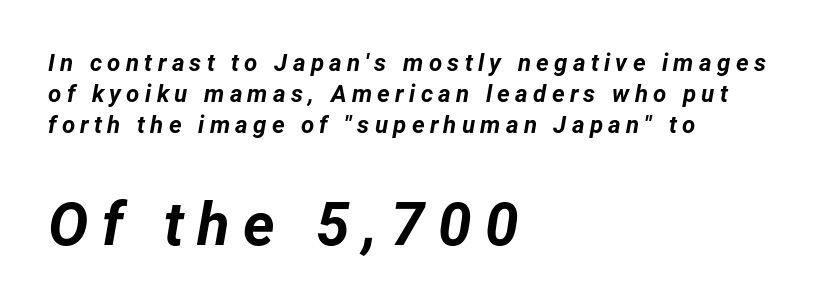
{"italic": "yes", "lean": "right", "slant_degrees": 12, "bold": "yes", "weight": "bold", "width": "normal", "stroke_contrast": "low", "x_height": "medium", "monospaced": "no", "underline": "no", "align": "left", "line_spacing": "normal", "line_spacing_ratio": 1.29, "letter_spacing": "wide", "letter_spacing_em": 0.22, "larger_block": "second", "size_ratio": 2.5, "glyph_px": 60}
